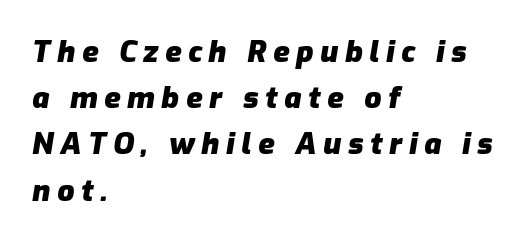
Underlining? Definitely not there. The leading is moderate, giving the passage an even texture. You can tell it's italic because the verticals aren't actually vertical. These lines stack with their left ends in a neat column. These words are printed bold, with thick strokes throughout.
